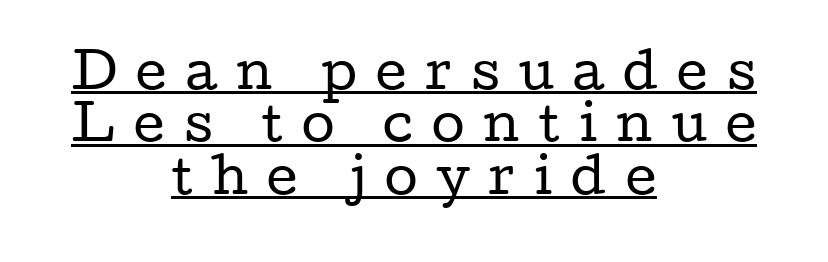
The image shows 48 px regular-weight, wide serif type, upright; set centered, tight line spacing (1.09x), unusually wide letter spacing (+0.4 em), underlined; low stroke contrast and a medium x-height.
